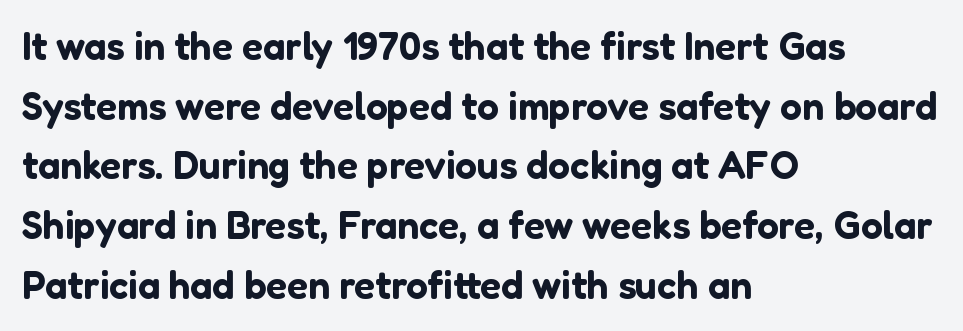
Q: Is the text italic (slanted)? A: No, it is upright.
Q: Is the typeface a serif or a sans-serif typeface? A: Sans-serif.
Q: Is the text underlined? A: No.
Q: How is the paragraph aligned? A: Left-aligned.
Q: Is the spacing between letters normal or unusually wide? A: Normal.
Q: Is the spacing between lines tight, normal or loose? A: Normal.
Q: Width (condensed, normal, or wide)? A: Normal.
Q: Stroke contrast? A: Low.
Q: x-height? A: Medium.
Q: Monospaced? A: No.
